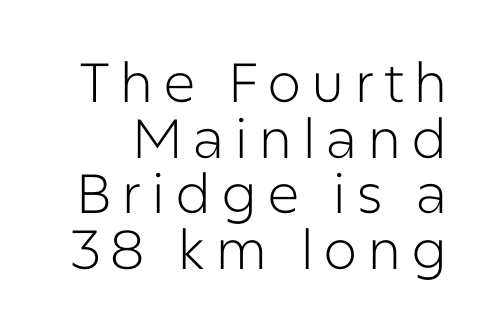
Do the letters lean? They stand straight. The font sits on the lighter half of the weight spectrum, regular included. The face used here is proportionally spaced, like ordinary book or web type. Honestly, there is no underline to notice here at all. Look at the bottom of the vertical strokes: they stop flat, with no serifs. This block would grow much taller if given ordinary leading; it's compressed now.
